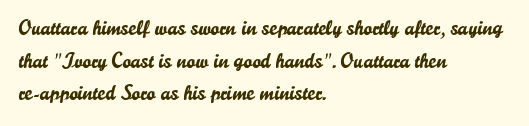
The image shows 21 px text type; set left-aligned, normal line spacing (1.55x), normal letter spacing, not underlined.
